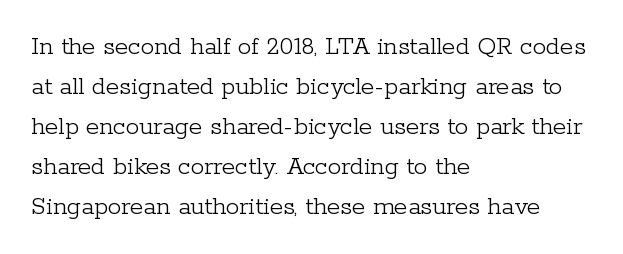
Italic: no, the glyphs are upright roman. Observe the ordinary spacing: letters are neighbours, not strangers. Line spacing here is normal. The zone under the glyphs is completely vacant. These lines stack with their left ends in a neat column.
